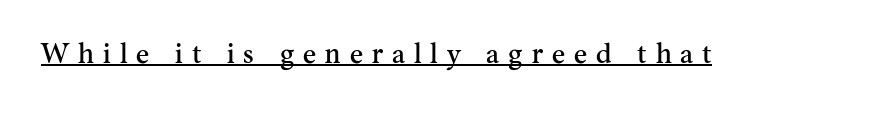
Think of a printed novel: that variable character pitch is what you see here. I'd call this a serif setting — the letters wear small feet. Look at the tracking — it's clearly loosened, letters drifting apart. What decoration does the sample have? An underline. Nope, not italic — everything's standing straight.
